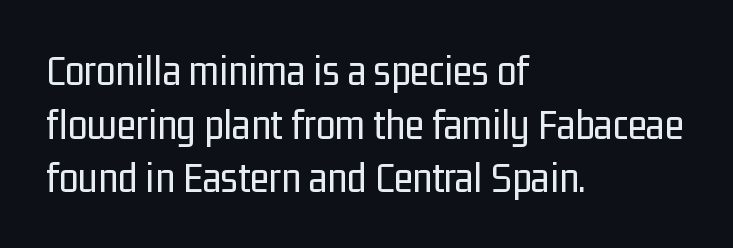
Note the varied advance widths — an 'i' is clearly narrower than an 'm'. A clean baseline with only descenders dipping below it. A sans-serif font was chosen for this passage. These lines stack with their left ends in a neat column. This is roman type, the default non-slanted kind. Nobody touched the tracking dial on this one.
